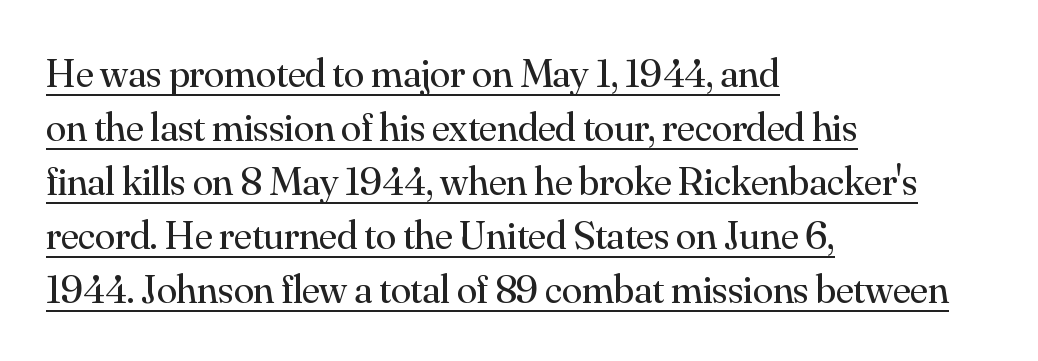
Quick note: underline on. Posture: straight, roman, zero tilt. The weight tops out at a normal text grade. The letters advance in unequal steps, a hallmark of proportional type.
